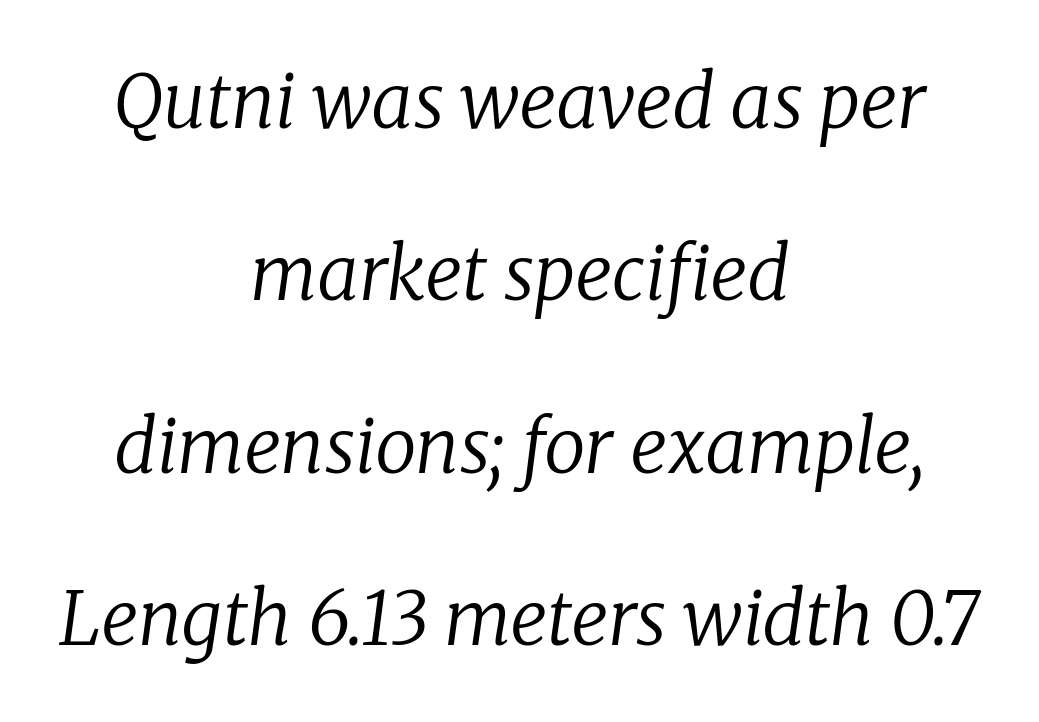
Q: Is the text bold? A: No.
Q: Is the text italic (slanted)? A: Yes, it leans right by about 8 degrees.
Q: Is the typeface a serif or a sans-serif typeface? A: Serif.
Q: Is the text underlined? A: No.
Q: How is the paragraph aligned? A: Centered.
Q: Is the spacing between letters normal or unusually wide? A: Normal.
Q: Is the spacing between lines tight, normal or loose? A: Loose.
Q: Width (condensed, normal, or wide)? A: Normal.
Q: Stroke contrast? A: Low.
Q: x-height? A: Medium.
Q: Monospaced? A: No.
